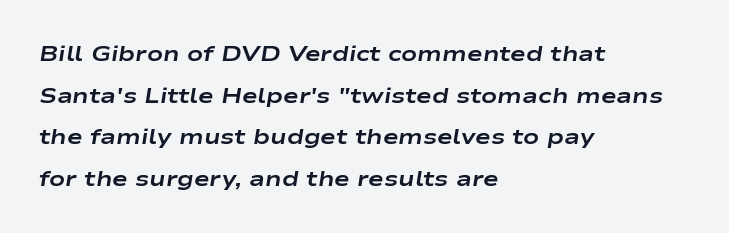
{"italic": "yes", "lean": "right", "slant_degrees": 9, "bold": "yes", "underline": "no", "align": "left", "line_spacing": "loose", "line_spacing_ratio": 1.98, "letter_spacing": "normal", "letter_spacing_em": 0.0, "glyph_px": 21}
